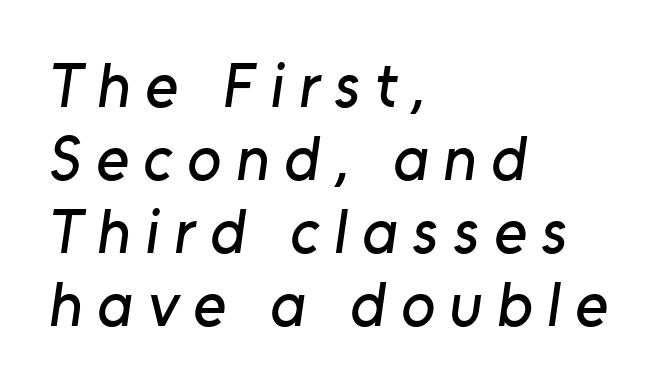
Does the copy run flush right? No — it runs flush left. These lines are rendered in a variable-pitch font. No word sits above an underline. Display-style spreading of the glyphs; the letterfit is very open. A typesetter would label this face a sans.
